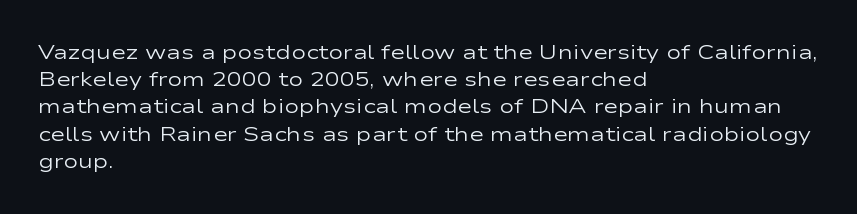
{"italic": "no", "bold": "no", "underline": "no", "align": "left", "line_spacing": "normal", "line_spacing_ratio": 1.36, "letter_spacing": "normal", "letter_spacing_em": 0.0, "glyph_px": 20}
